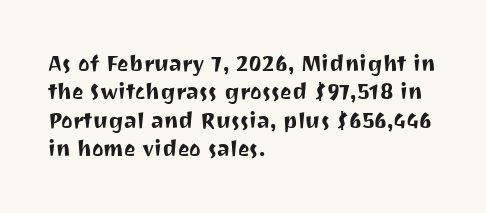
Does extra space separate the letters? No, they use regular spacing. Rows of type keep a routine distance in the vertical direction. Descender tails drop into unmarked territory. No italicization has been applied; the sample stays upright.
